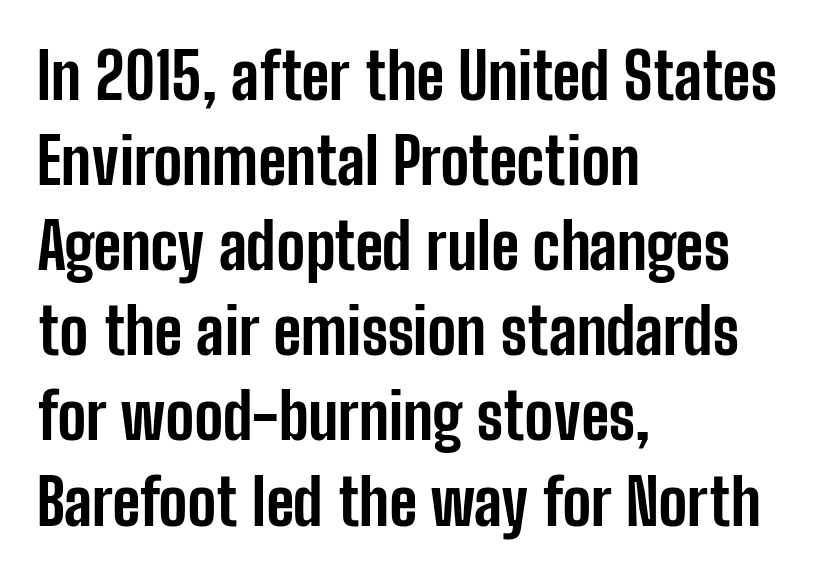
{"serif": "no", "italic": "no", "bold": "yes", "weight": "bold", "width": "condensed", "stroke_contrast": "low", "x_height": "medium", "monospaced": "no", "underline": "no", "align": "left", "line_spacing": "normal", "line_spacing_ratio": 1.33, "letter_spacing": "normal", "letter_spacing_em": 0.0, "glyph_px": 64}
